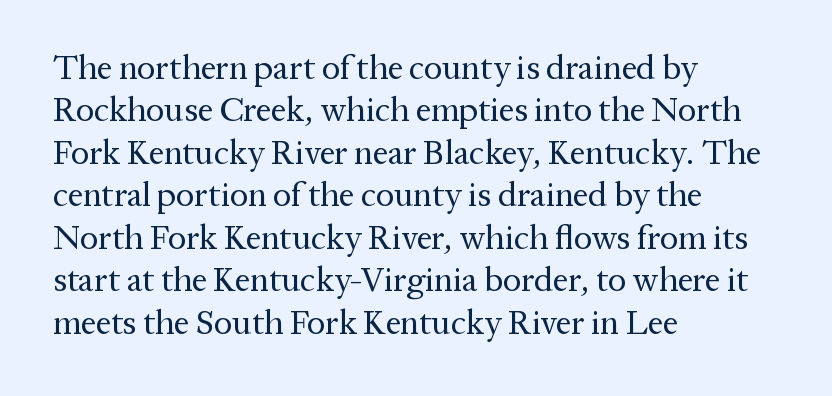
The image shows 34 px regular-weight serif type, upright; set left-aligned, normal line spacing (1.25x), normal letter spacing, not underlined; medium stroke contrast and a medium x-height.
